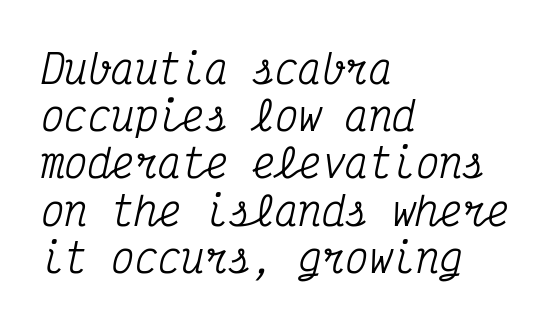
Q: Is the text italic (slanted)? A: Yes, it leans right by about 12 degrees.
Q: Is the typeface a serif or a sans-serif typeface? A: Serif.
Q: Is the text underlined? A: No.
Q: How is the paragraph aligned? A: Left-aligned.
Q: Is the spacing between letters normal or unusually wide? A: Normal.
Q: Width (condensed, normal, or wide)? A: Condensed.
Q: Stroke contrast? A: Medium.
Q: x-height? A: Medium.
Q: Monospaced? A: Yes.
